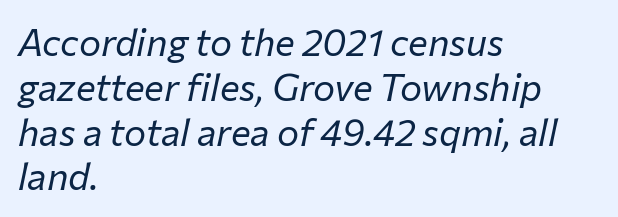
The image shows 37 px regular-weight type, italic (leaning right); set left-aligned, line spacing 1.21x, normal letter spacing, not underlined; low stroke contrast and a medium x-height.
